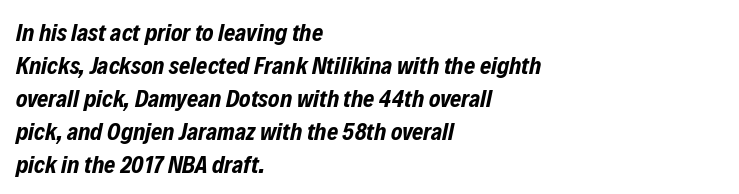
Q: Is the text bold? A: Yes.
Q: Is the text italic (slanted)? A: Yes, it leans right by about 12 degrees.
Q: Is the text underlined? A: No.
Q: How is the paragraph aligned? A: Left-aligned.
Q: Is the spacing between letters normal or unusually wide? A: Normal.
Q: Is the spacing between lines tight, normal or loose? A: Normal.
